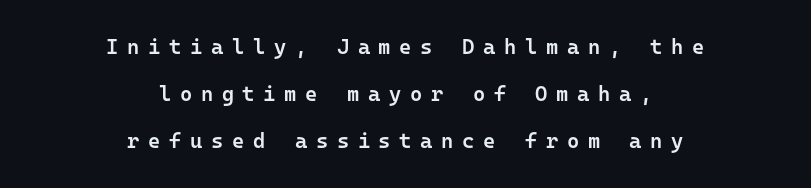
Is there any slant? The stems are plumb. Has an underline been added? It has not. A bit beefed up — I'd call it semibold rather than bold. The paragraph has two soft edges and a firm central axis. One glance says open: line gaps are wider than usual. There is plenty of visible air inserted between adjacent glyphs.
